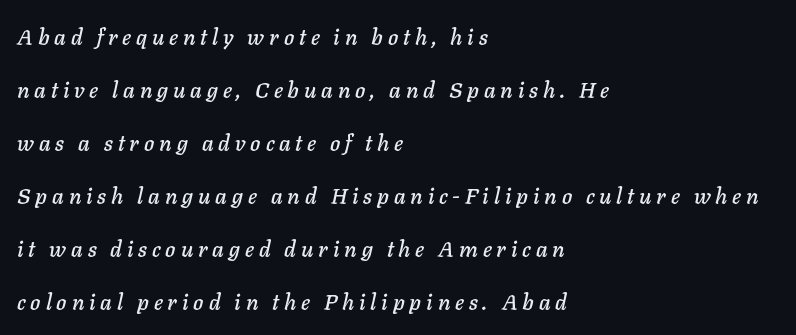
The image shows 22 px text type, italic (leaning right); set left-aligned, loose line spacing (2.41x), unusually wide letter spacing (+0.22 em), not underlined.
